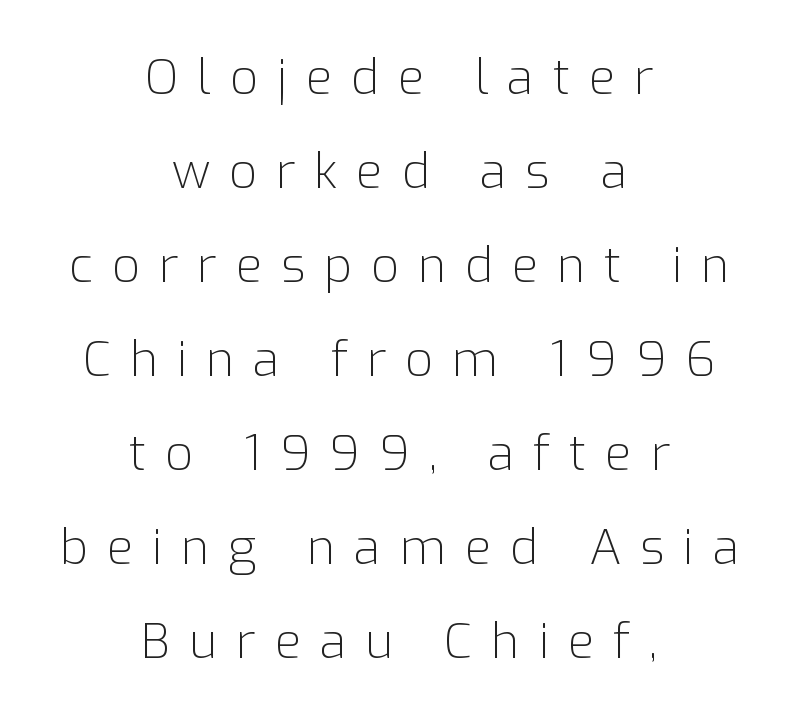
{"serif": "no", "italic": "no", "bold": "no", "weight": "light", "width": "normal", "stroke_contrast": "low", "x_height": "medium", "monospaced": "no", "underline": "no", "align": "center", "line_spacing": "loose", "line_spacing_ratio": 1.92, "letter_spacing": "wide", "letter_spacing_em": 0.38, "glyph_px": 49}
